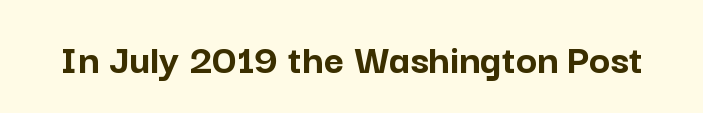
The sample has been set heavy, in full bold. Students, note that the glyphs here touch the page at normal intervals. The lettering holds an erect, upright posture throughout. The passage shown is typeset with a sans-serif family.
